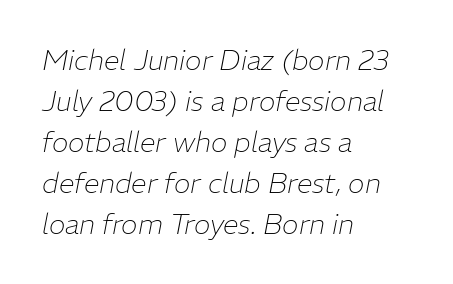
{"italic": "yes", "lean": "right", "slant_degrees": 11, "bold": "no", "weight": "thin", "width": "normal", "stroke_contrast": "low", "x_height": "medium", "monospaced": "no", "underline": "no", "align": "left", "line_spacing": "normal", "line_spacing_ratio": 1.46, "letter_spacing": "normal", "letter_spacing_em": 0.0, "glyph_px": 28}
